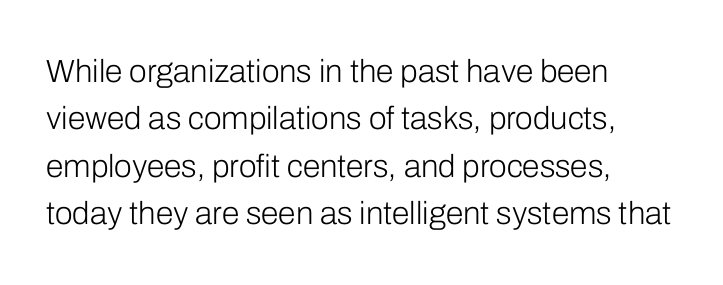
The image shows 32 px light sans-serif type, upright; set left-aligned, normal line spacing (1.48x), normal letter spacing, not underlined; low stroke contrast and a medium x-height.
